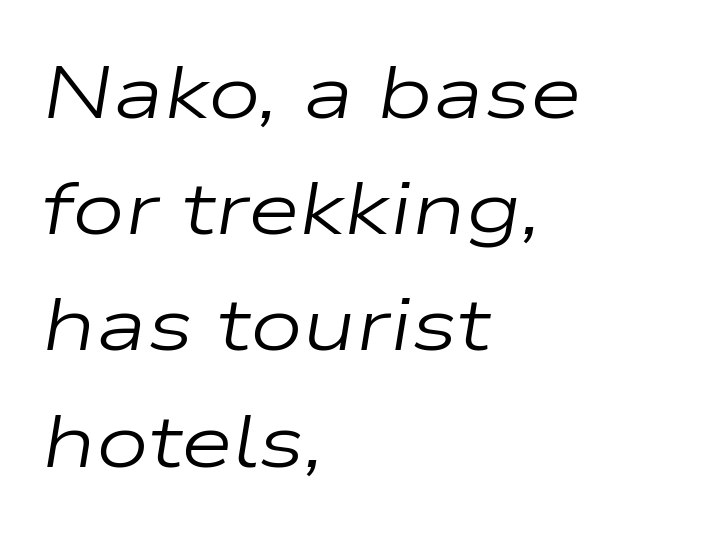
Q: Is the text bold? A: No.
Q: Is the text italic (slanted)? A: Yes, it leans right by about 9 degrees.
Q: Is the text underlined? A: No.
Q: How is the paragraph aligned? A: Left-aligned.
Q: Is the spacing between letters normal or unusually wide? A: Normal.
Q: Is the spacing between lines tight, normal or loose? A: Normal.
Q: Width (condensed, normal, or wide)? A: Wide.
Q: Stroke contrast? A: Low.
Q: x-height? A: Medium.
Q: Monospaced? A: No.
